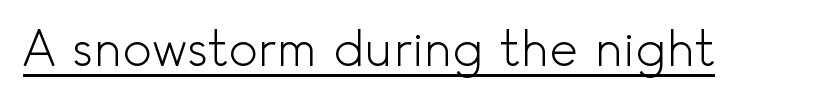
Q: Is the text bold? A: No.
Q: Is the text italic (slanted)? A: No, it is upright.
Q: Is the typeface a serif or a sans-serif typeface? A: Sans-serif.
Q: Is the text underlined? A: Yes.
Q: Is the spacing between letters normal or unusually wide? A: Normal.
Q: Width (condensed, normal, or wide)? A: Normal.
Q: x-height? A: Small.
Q: Monospaced? A: No.
